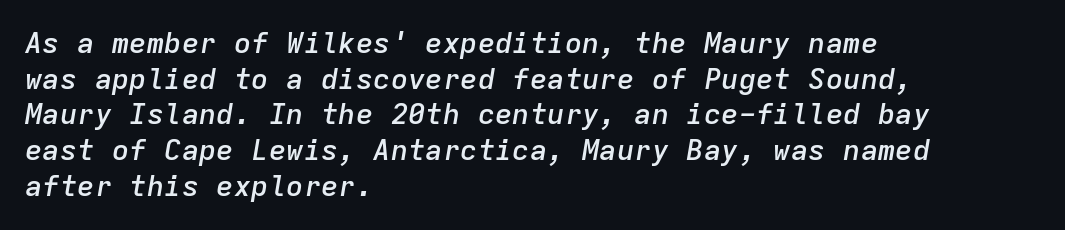
{"italic": "yes", "lean": "right", "slant_degrees": 9, "bold": "semi", "weight": "semibold", "width": "normal", "stroke_contrast": "low", "x_height": "medium", "monospaced": "yes", "underline": "no", "align": "left", "line_spacing_ratio": 1.23, "letter_spacing": "normal", "letter_spacing_em": 0.0, "glyph_px": 29}
